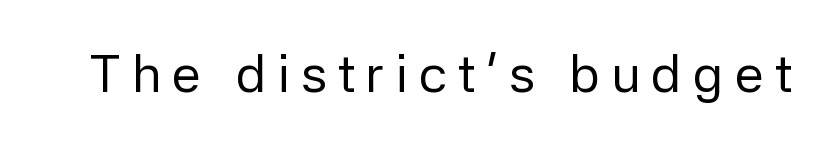
Q: Is the text bold? A: No.
Q: Is the text italic (slanted)? A: No, it is upright.
Q: Is the typeface a serif or a sans-serif typeface? A: Sans-serif.
Q: Is the text underlined? A: No.
Q: Is the spacing between letters normal or unusually wide? A: Unusually wide.
Q: Width (condensed, normal, or wide)? A: Normal.
Q: Stroke contrast? A: Low.
Q: x-height? A: Medium.
Q: Monospaced? A: No.
